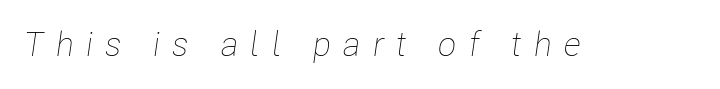
{"italic": "yes", "lean": "right", "slant_degrees": 8, "bold": "no", "weight": "thin", "width": "condensed", "stroke_contrast": "low", "x_height": "medium", "monospaced": "no", "underline": "no", "letter_spacing": "wide", "letter_spacing_em": 0.35, "glyph_px": 34}
